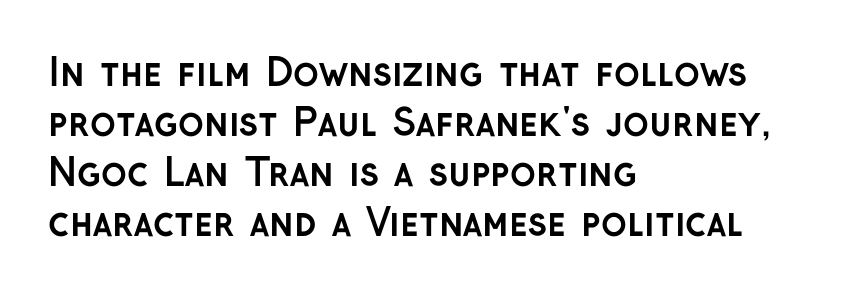
The image shows 38 px semibold sans-serif type, upright; set left-aligned, normal line spacing (1.32x), normal letter spacing, not underlined; low stroke contrast and a medium x-height.
